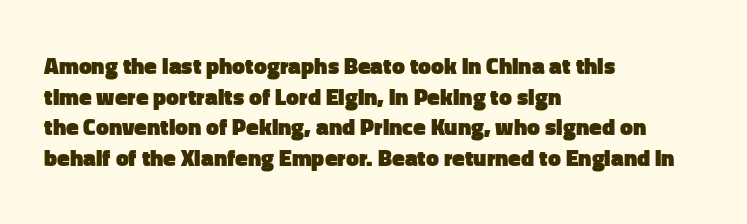
The image shows 23 px bold type, upright; set left-aligned, normal line spacing (1.33x), normal letter spacing, not underlined.
